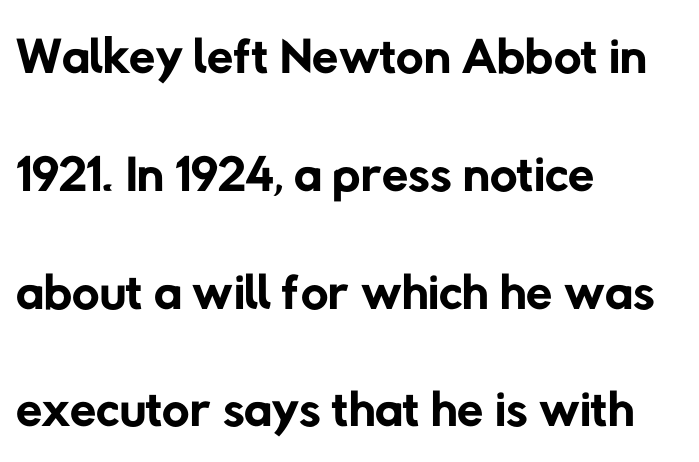
{"serif": "no", "bold": "no", "weight": "regular", "width": "normal", "stroke_contrast": "low", "x_height": "medium", "monospaced": "no", "underline": "no", "align": "left", "line_spacing": "normal", "line_spacing_ratio": 1.55, "letter_spacing": "normal", "letter_spacing_em": 0.0, "glyph_px": 76}
